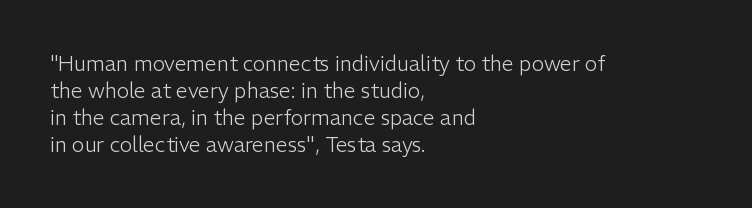
The image shows 21 px text type, upright; set left-aligned, normal line spacing (1.28x), normal letter spacing, not underlined.
